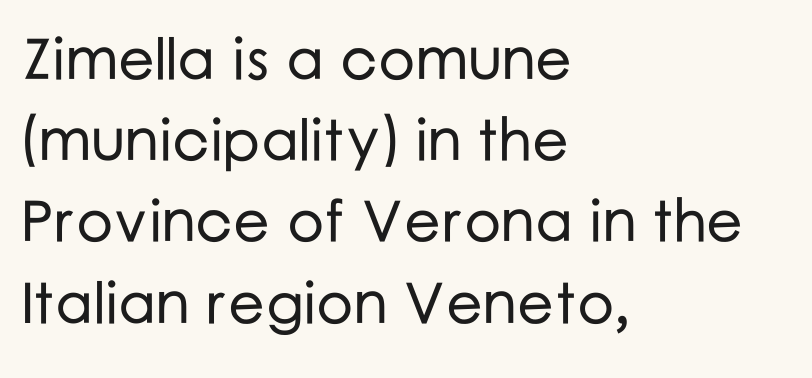
{"serif": "no", "italic": "no", "width": "normal", "stroke_contrast": "low", "x_height": "medium", "monospaced": "no", "underline": "no", "align": "left", "line_spacing": "normal", "line_spacing_ratio": 1.4, "letter_spacing": "normal", "letter_spacing_em": 0.0, "glyph_px": 58}
